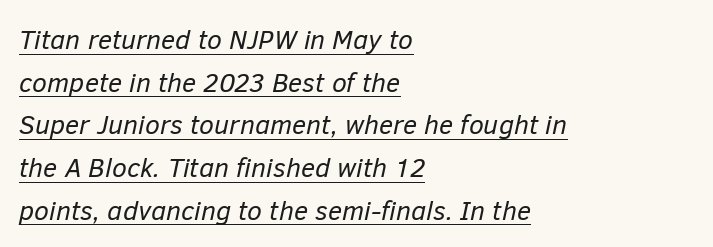
Notice how descenders clear the ascenders below comfortably — that's standard leading. Caption: lettering with a line underneath. The lines in this sample share a left origin and differ only in where they stop. Posture: slanted. The typeface has the unassuming heft of standard copy or less.
